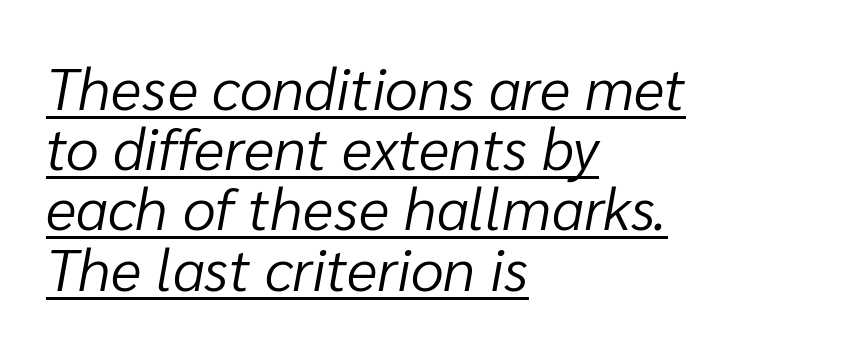
The image shows 59 px light type, italic (leaning right); set left-aligned, tight line spacing (1.02x), normal letter spacing, underlined; low stroke contrast and a medium x-height.
